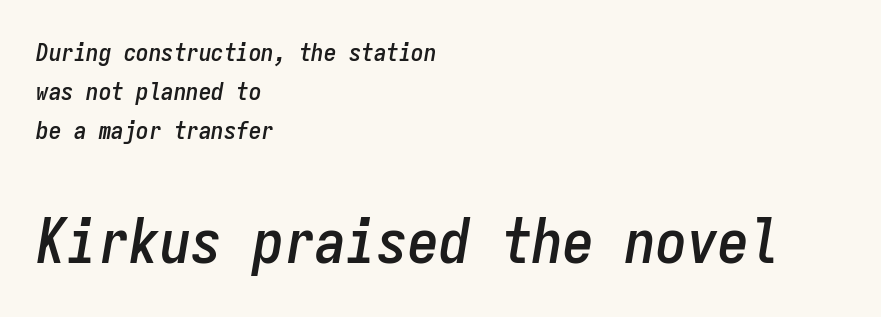
Plain, unruled lines of type. How are the letters spaced? Ordinarily, with no added tracking. Italic? Definitely — the glyphs are oblique. Honestly, the row spacing looks completely unremarkable. Top chunk: small. Bottom chunk: large.
